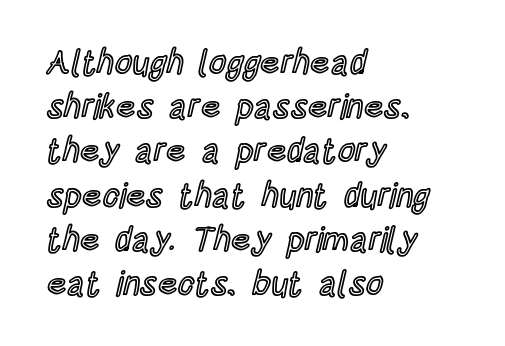
Clear beneath every line of the passage. The text block is weighted toward the left margin, trailing off unevenly rightward. How would I describe the line gaps? Plain and ordinary.
